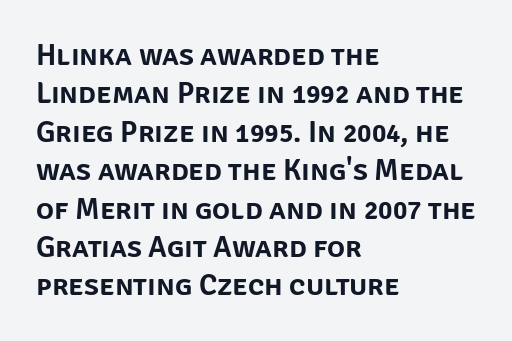
The image shows 30 px sans-serif type, upright; set left-aligned, normal line spacing (1.28x), normal letter spacing, not underlined; low stroke contrast and a large x-height.
